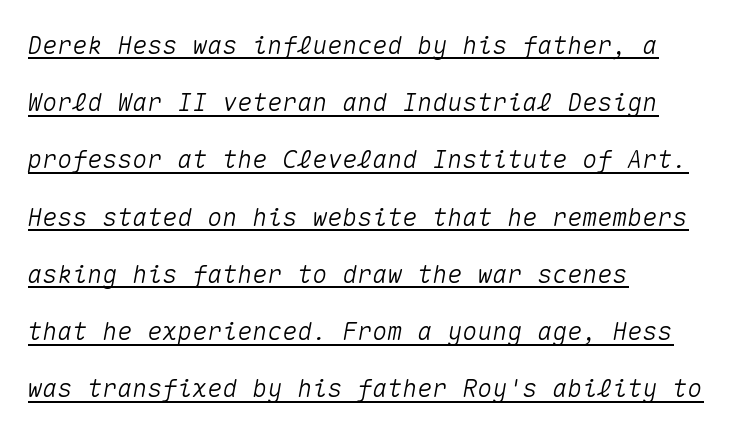
It's the slanting kind of type. Characters follow at the spacing the type designer built in. Somebody hit Ctrl+U on this one — the words are underlined. Quick note: interline space is abundant. The ragged edge is on the right, which tells us the setting is flush left.
